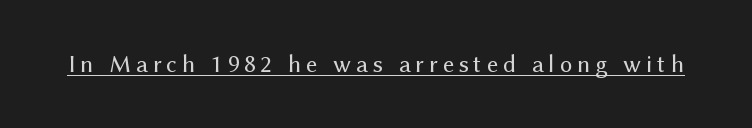
The image shows 25 px text type, upright; set underlined.
